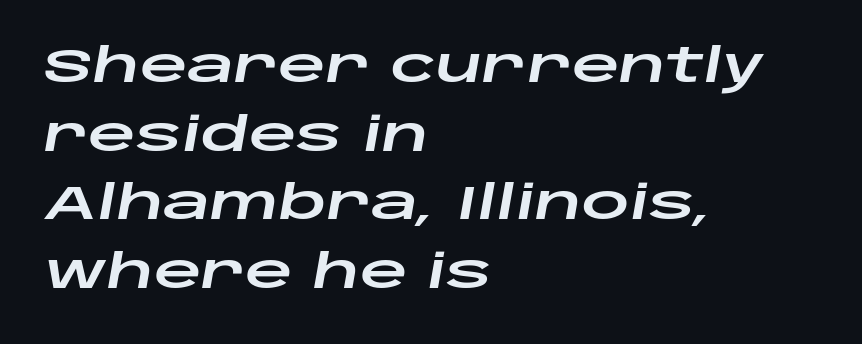
Q: Is the text italic (slanted)? A: Yes, it leans right by about 10 degrees.
Q: Is the text underlined? A: No.
Q: How is the paragraph aligned? A: Left-aligned.
Q: Is the spacing between letters normal or unusually wide? A: Normal.
Q: Is the spacing between lines tight, normal or loose? A: Normal.
Q: Width (condensed, normal, or wide)? A: Wide.
Q: Stroke contrast? A: Low.
Q: x-height? A: Large.
Q: Monospaced? A: No.
